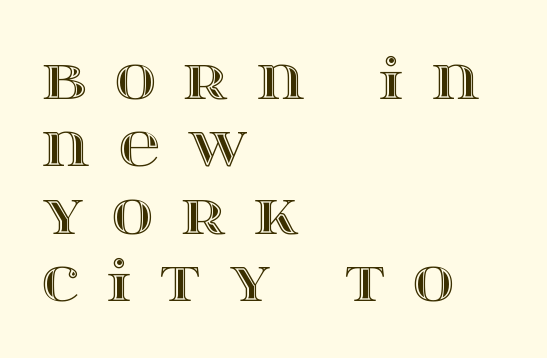
{"italic": "no", "width": "wide", "x_height": "large", "monospaced": "no", "underline": "no", "align": "left", "line_spacing_ratio": 1.18, "letter_spacing": "wide", "letter_spacing_em": 0.49, "glyph_px": 57}
